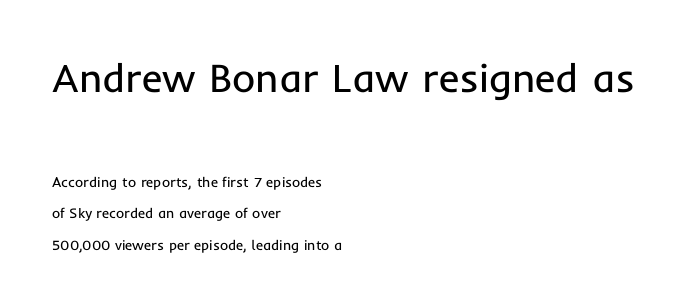
Nope, no serifs anywhere on these letters. Spacing verdict: proportional, widths tailored to each character. A roman cut, with each character standing at attention. The rendering uses a large line-height, opening up the rows.
